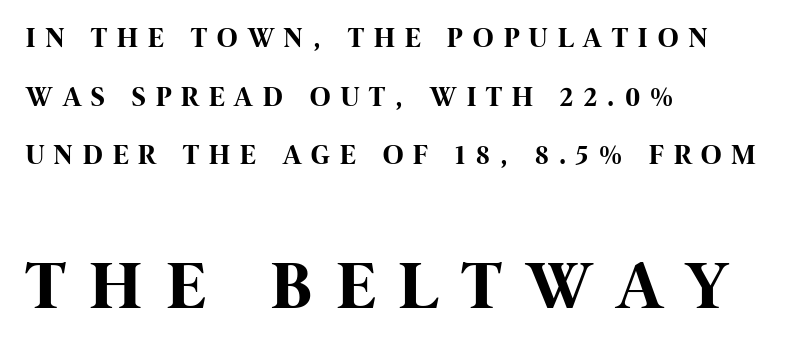
The image shows 69 px bold, condensed sans-serif type, upright; set left-aligned, loose line spacing (2.09x), unusually wide letter spacing (+0.37 em), not underlined; the second (bottom) block is 2.46x larger; high stroke contrast and a large x-height.
